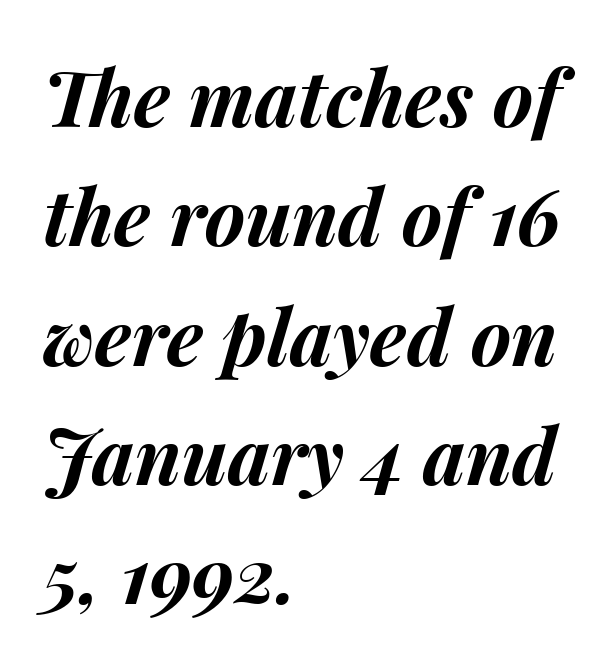
Q: Is the text bold? A: Yes.
Q: Is the text italic (slanted)? A: Yes, it leans right by about 15 degrees.
Q: Is the text underlined? A: No.
Q: How is the paragraph aligned? A: Left-aligned.
Q: Is the spacing between letters normal or unusually wide? A: Normal.
Q: Is the spacing between lines tight, normal or loose? A: Normal.
Q: Width (condensed, normal, or wide)? A: Normal.
Q: Stroke contrast? A: Medium.
Q: x-height? A: Medium.
Q: Monospaced? A: No.
